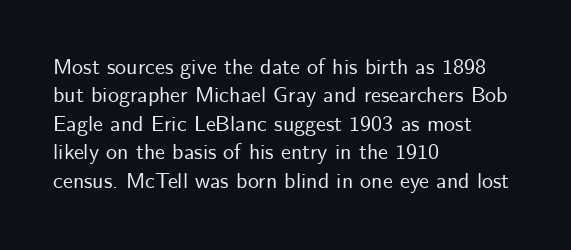
Does extra space separate the letters? No, they use regular spacing. Rows of type keep a routine distance in the vertical direction. Descender tails drop into unmarked territory. No italicization has been applied; the sample stays upright.
